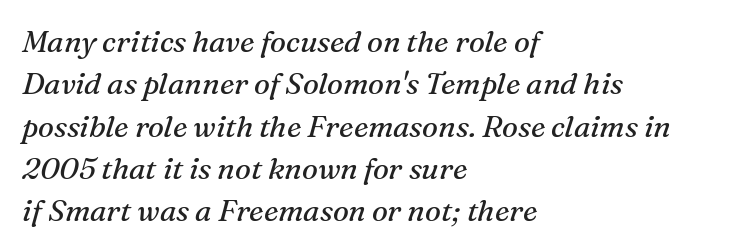
Q: Is the text bold? A: No.
Q: Is the text italic (slanted)? A: Yes, it leans right by about 16 degrees.
Q: Is the typeface a serif or a sans-serif typeface? A: Serif.
Q: Is the text underlined? A: No.
Q: How is the paragraph aligned? A: Left-aligned.
Q: Is the spacing between letters normal or unusually wide? A: Normal.
Q: Is the spacing between lines tight, normal or loose? A: Normal.
Q: Width (condensed, normal, or wide)? A: Normal.
Q: Stroke contrast? A: Medium.
Q: x-height? A: Medium.
Q: Monospaced? A: No.
